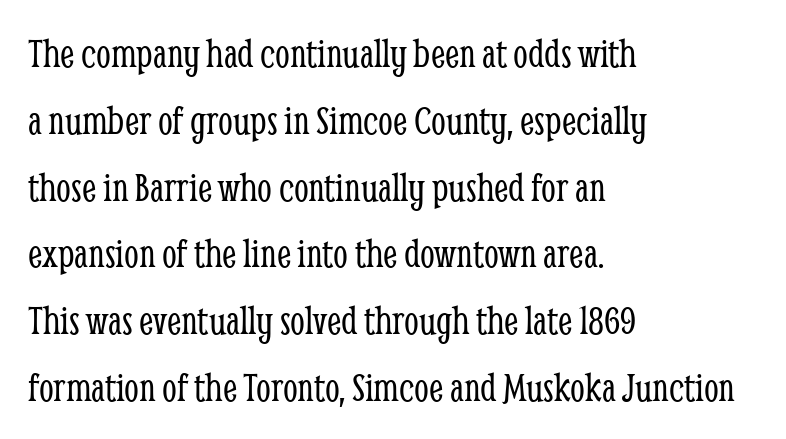
{"serif": "yes", "italic": "no", "bold": "no", "weight": "light", "width": "condensed", "stroke_contrast": "low", "x_height": "medium", "monospaced": "no", "underline": "no", "align": "left", "line_spacing": "normal", "line_spacing_ratio": 1.59, "letter_spacing": "normal", "letter_spacing_em": 0.0, "glyph_px": 42}
